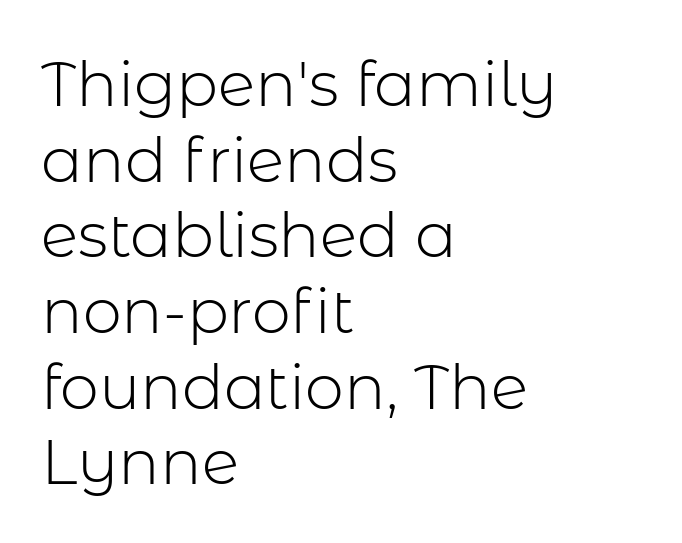
These lines are rendered in a variable-pitch font. Leftover space on each line is placed entirely after the last word. Font category for this specimen: sans-serif. Descenders are the only things crossing below the line.
